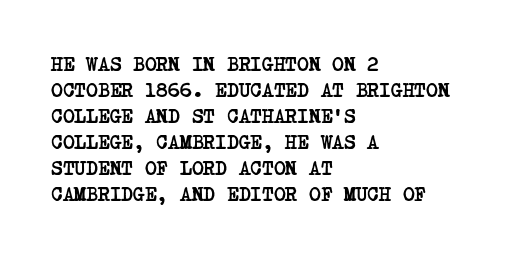
Set as a true bold cut, around the 700 mark. The line-height multiplier appears to be the usual default. Underline: absent. Leftover space on each line is placed entirely after the last word.
